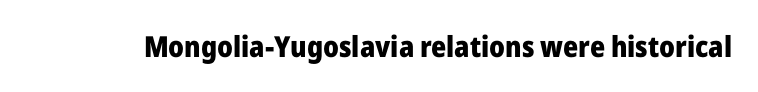
The letters stand upright; this is a roman face. The foot of each line stays bare and open. Tracking here is standard; glyphs follow each other at the usual distance. You can tell from the bare stems that sans-serif type was used. The characters look thick and weighty, a clear bold. Proportional: the letters do not fall into vertical columns.
